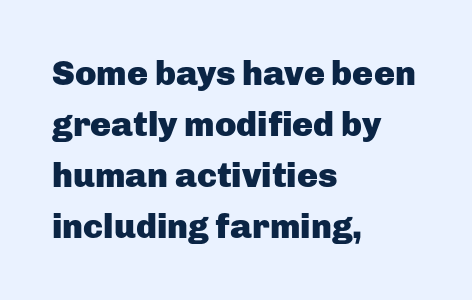
{"serif": "no", "italic": "no", "bold": "yes", "weight": "heavy", "width": "normal", "stroke_contrast": "low", "x_height": "medium", "monospaced": "no", "underline": "no", "align": "left", "line_spacing": "normal", "line_spacing_ratio": 1.46, "letter_spacing": "normal", "letter_spacing_em": 0.0, "glyph_px": 35}
